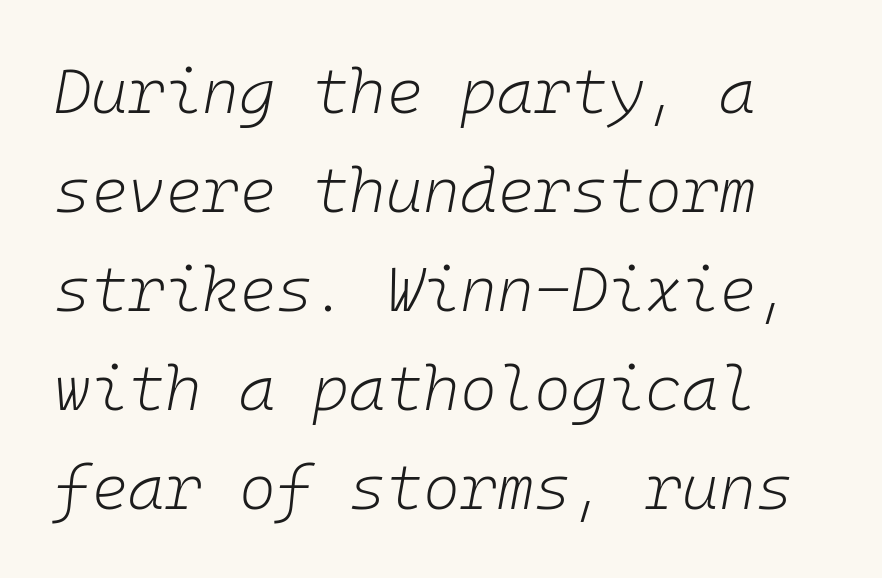
{"italic": "yes", "lean": "right", "slant_degrees": 10, "bold": "no", "weight": "light", "width": "normal", "stroke_contrast": "low", "x_height": "medium", "monospaced": "yes", "underline": "no", "line_spacing": "normal", "line_spacing_ratio": 1.57, "letter_spacing": "normal", "letter_spacing_em": 0.0, "glyph_px": 63}
